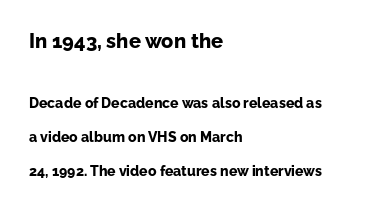
Scale decreases going downward across the two blocks. The strokes are fattened all the way to bold. The passage shown has conventional tracking throughout. The setting favours the left margin, as ordinary paragraphs usually do.
